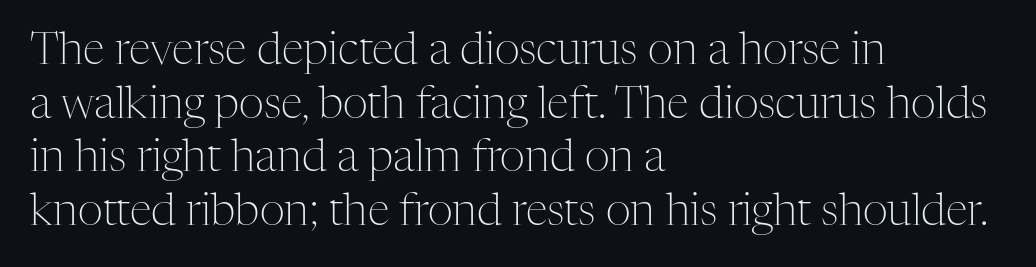
How are the letters spaced? Ordinarily, with no added tracking. These lines are rendered in a variable-pitch font. Unlike a clean sans, this face finishes its strokes with serifs. Short and long lines alike share a common starting point at left.
